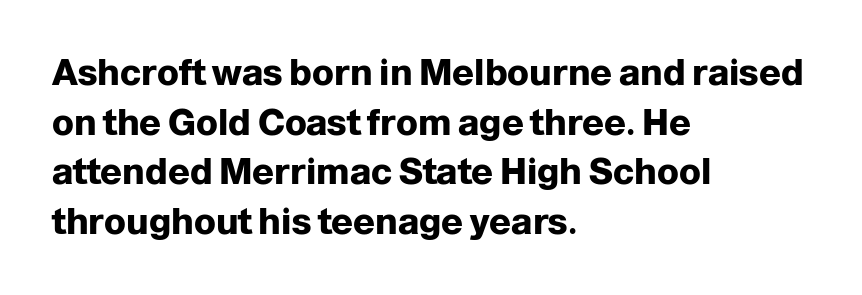
{"serif": "no", "italic": "no", "bold": "yes", "weight": "heavy", "width": "normal", "stroke_contrast": "low", "x_height": "medium", "monospaced": "no", "underline": "no", "align": "left", "line_spacing": "normal", "line_spacing_ratio": 1.38, "letter_spacing": "normal", "letter_spacing_em": 0.0, "glyph_px": 36}
